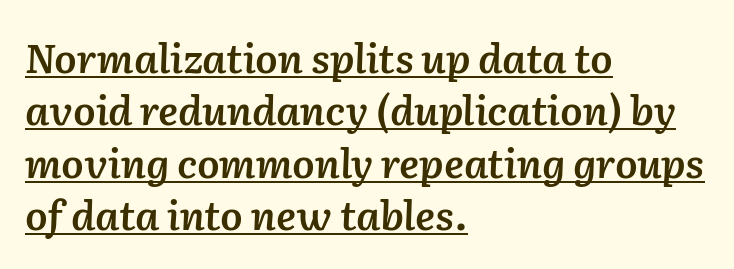
The image shows 40 px semibold type, italic (leaning right); set left-aligned, normal line spacing (1.31x), normal letter spacing, underlined; low stroke contrast and a medium x-height.
